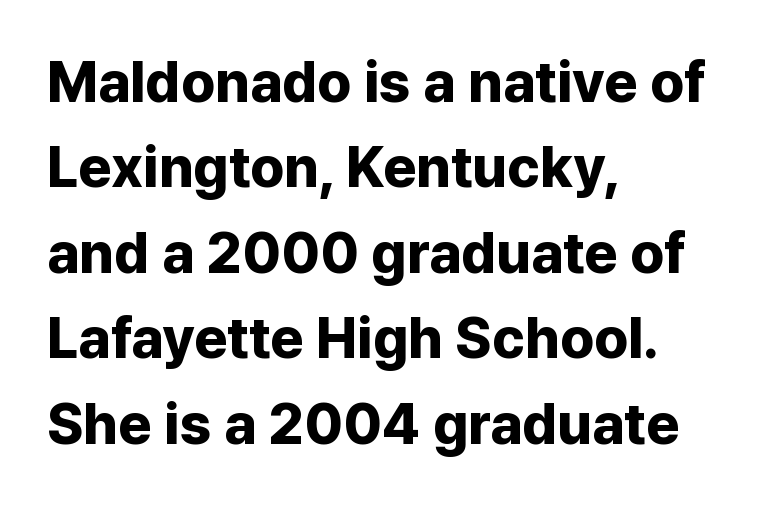
The rag falls on the right side of this text block. Letter spacing: default. Do the letters lean? They stand straight. Underlining? Definitely not there. Vertically, the passage feels balanced, rows spaced as you'd expect. Do the characters align in a grid? No, the font is proportional.
